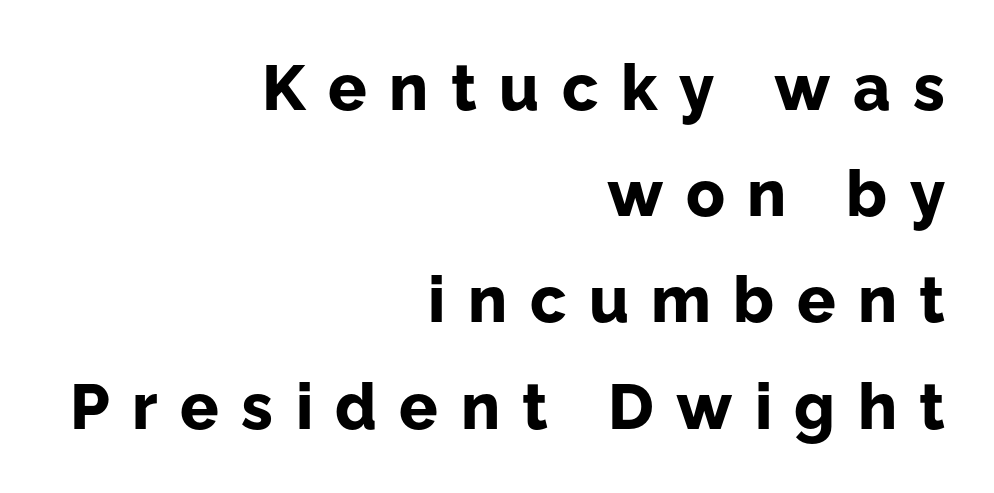
Heft: maximum for text — a bold. Grotesque or geometric, the face here clearly has no serifs. Every stem runs plumb, perpendicular to the baseline. Does extra space separate the letters? Yes, quite a lot of it.
